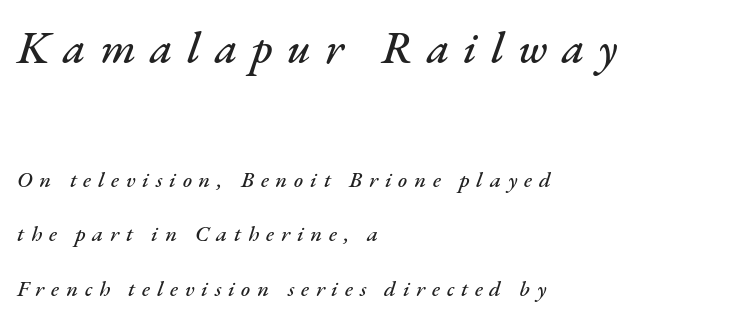
The image shows 45 px text type, italic (leaning right); set left-aligned, loose line spacing (2.47x), unusually wide letter spacing (+0.31 em), not underlined; the first (top) block is 2.05x larger; medium stroke contrast and a small x-height.
